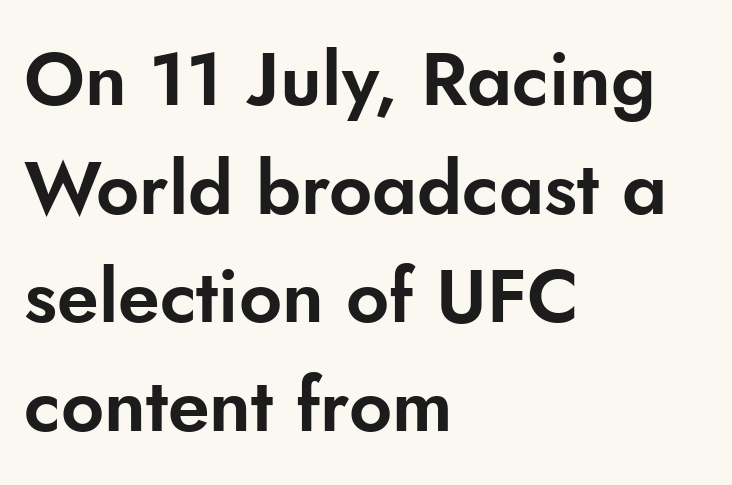
Q: Is the text italic (slanted)? A: No, it is upright.
Q: Is the typeface a serif or a sans-serif typeface? A: Sans-serif.
Q: Is the text underlined? A: No.
Q: How is the paragraph aligned? A: Left-aligned.
Q: Is the spacing between letters normal or unusually wide? A: Normal.
Q: Is the spacing between lines tight, normal or loose? A: Normal.
Q: Width (condensed, normal, or wide)? A: Normal.
Q: Stroke contrast? A: Low.
Q: x-height? A: Small.
Q: Monospaced? A: No.
